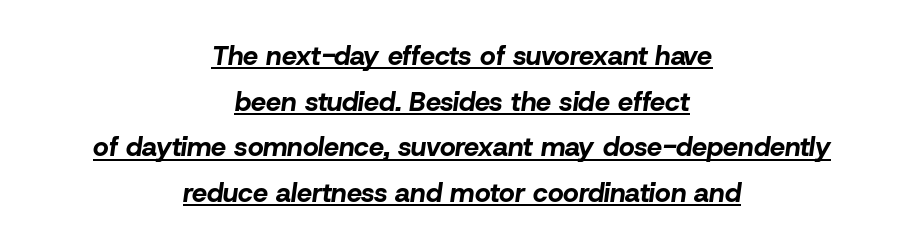
The paragraph has two soft edges and a firm central axis. This is underlined copy, the kind a proofreader might mark for attention. There is no visible air inserted between adjacent glyphs. The block of text has a typical density, with ordinary space between rows. Each glyph is drawn with heavy, bold strokes. This is oblique type, the kind used for emphasis or titles.
